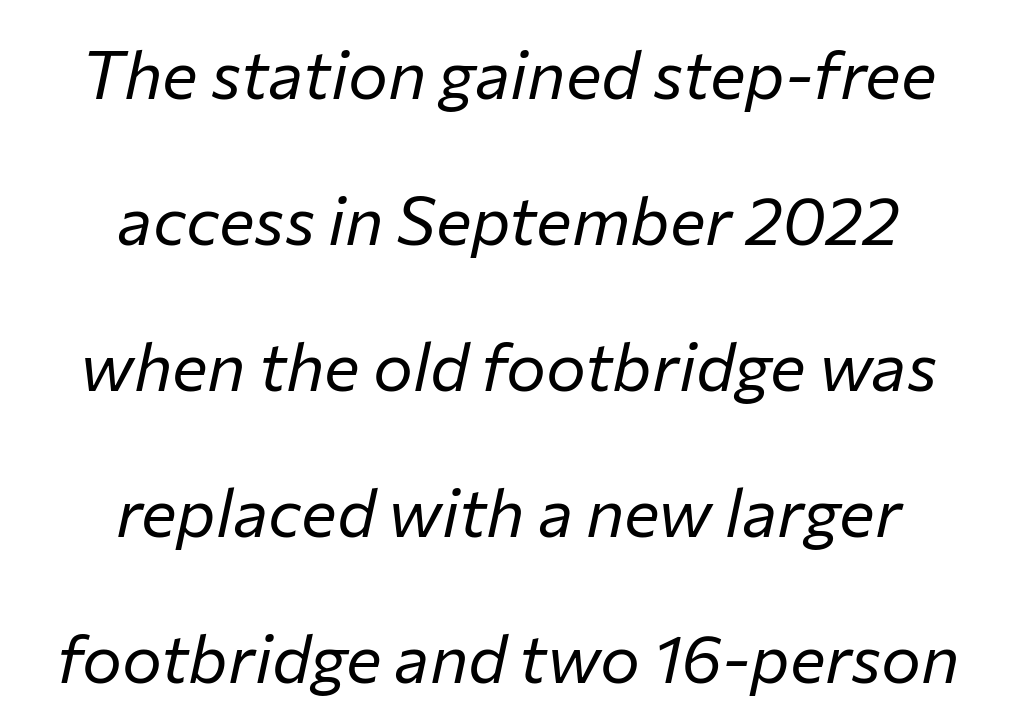
In terms of letterspacing, this is plain default setting. Horizontally, the lines are justified to the midpoint only. You could not count columns in this text — the font is proportionally spaced. This is oblique type, the kind used for emphasis or titles.
